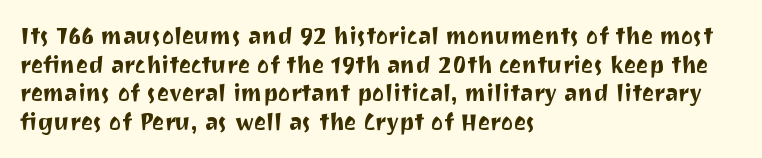
Q: Is the text italic (slanted)? A: No, it is upright.
Q: Is the text underlined? A: No.
Q: How is the paragraph aligned? A: Left-aligned.
Q: Is the spacing between letters normal or unusually wide? A: Normal.
